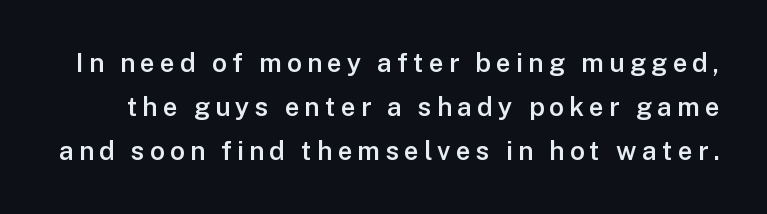
{"italic": "no", "bold": "semi", "underline": "no", "line_spacing": "normal", "line_spacing_ratio": 1.7, "letter_spacing": "wide", "letter_spacing_em": 0.2, "glyph_px": 26}
